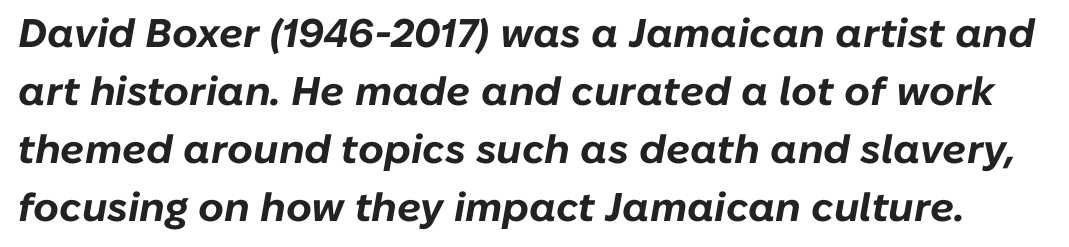
Q: Is the text bold? A: Yes.
Q: Is the text italic (slanted)? A: Yes, it leans right by about 10 degrees.
Q: Is the text underlined? A: No.
Q: Is the spacing between letters normal or unusually wide? A: Normal.
Q: Is the spacing between lines tight, normal or loose? A: Normal.
Q: Width (condensed, normal, or wide)? A: Normal.
Q: Stroke contrast? A: Low.
Q: x-height? A: Medium.
Q: Monospaced? A: No.
